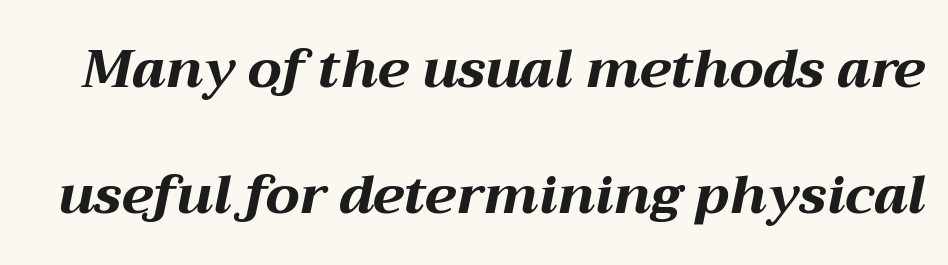
No extra tracking has been applied to these lines. Bold? Absolutely — the strokes are thick and heavy. The passage shown leans; its letterforms are oblique. Students, observe: this is what heavily led, spacious text looks like.
